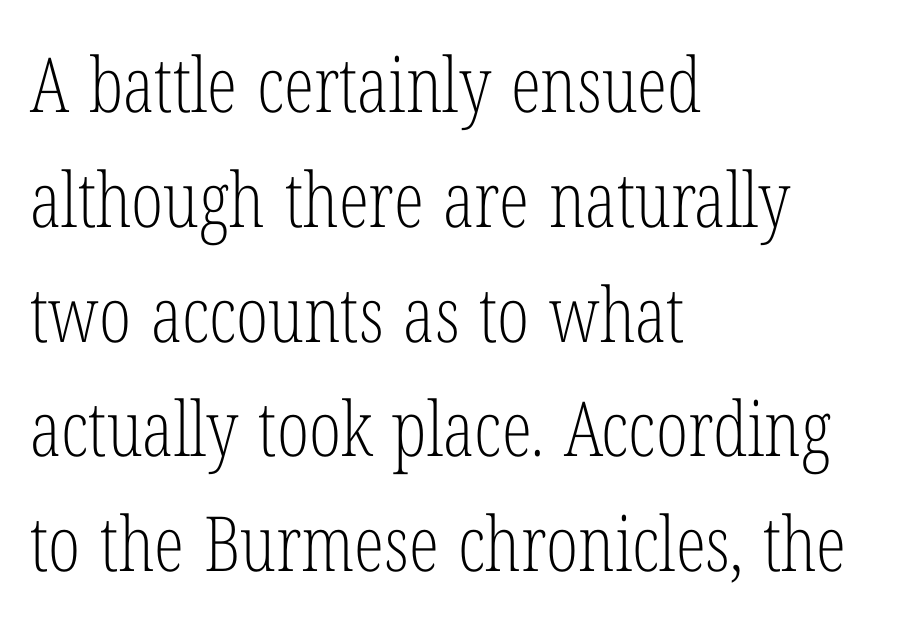
The image shows 76 px light, condensed serif type, upright; set left-aligned, normal line spacing (1.51x), normal letter spacing, not underlined; low stroke contrast and a medium x-height.
